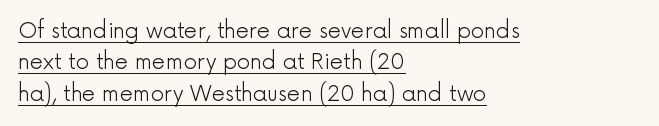
The image shows 21 px text type, upright; set left-aligned, normal line spacing (1.5x), normal letter spacing, underlined.
